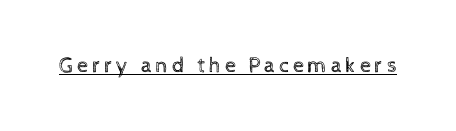
Q: Is the text bold? A: No.
Q: Is the text italic (slanted)? A: No, it is upright.
Q: Is the text underlined? A: Yes.
